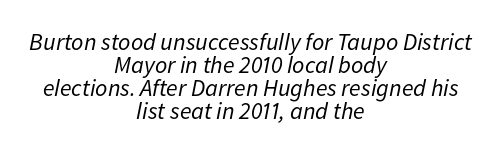
{"italic": "yes", "lean": "right", "slant_degrees": 11, "bold": "no", "underline": "no", "align": "center", "line_spacing": "tight", "line_spacing_ratio": 0.96, "letter_spacing": "normal", "letter_spacing_em": 0.0, "glyph_px": 24}
